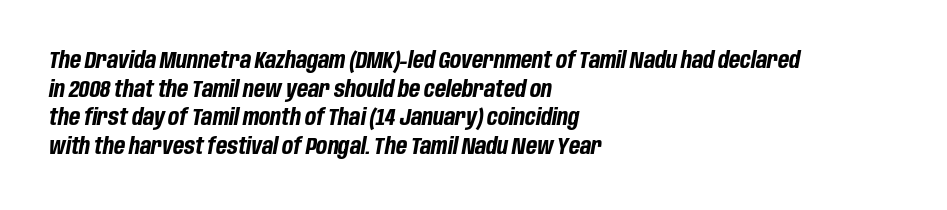
{"italic": "yes", "lean": "right", "slant_degrees": 10, "bold": "yes", "underline": "no", "align": "left", "line_spacing": "normal", "line_spacing_ratio": 1.25, "letter_spacing": "normal", "letter_spacing_em": 0.0, "glyph_px": 23}
